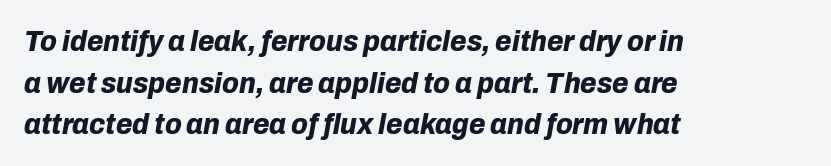
{"italic": "yes", "lean": "right", "slant_degrees": 10, "bold": "yes", "weight": "bold", "width": "normal", "stroke_contrast": "low", "x_height": "medium", "monospaced": "no", "underline": "no", "align": "left", "line_spacing": "normal", "line_spacing_ratio": 1.39, "letter_spacing": "normal", "letter_spacing_em": 0.0, "glyph_px": 30}
